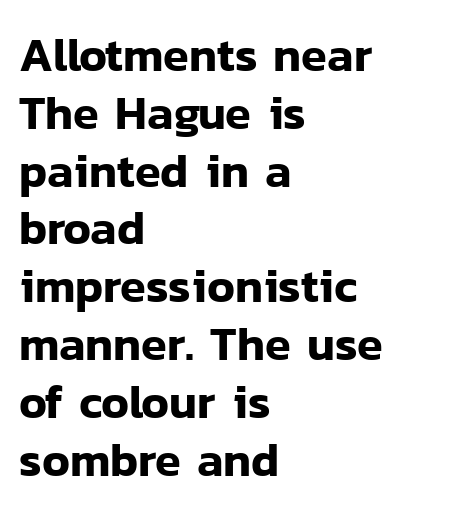
These lines are rendered in a variable-pitch font. The baseline area is clear. These lines are set flush left with a ragged right edge. No italicization has been applied; the sample stays upright.
